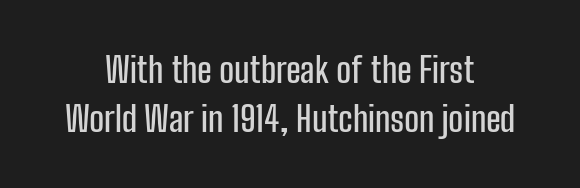
Q: Is the text italic (slanted)? A: No, it is upright.
Q: Is the typeface a serif or a sans-serif typeface? A: Sans-serif.
Q: Is the text underlined? A: No.
Q: How is the paragraph aligned? A: Centered.
Q: Is the spacing between letters normal or unusually wide? A: Normal.
Q: Is the spacing between lines tight, normal or loose? A: Normal.
Q: Width (condensed, normal, or wide)? A: Condensed.
Q: Stroke contrast? A: Low.
Q: x-height? A: Medium.
Q: Monospaced? A: No.
